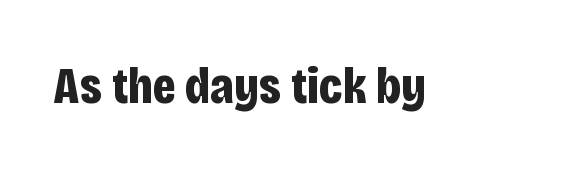
The type is set solid horizontally, with unmodified tracking. The passage shown is emphatically bold. The lettering holds an erect, upright posture throughout. Glance below the letters and you will spot only blank space. Is this a fixed-width face? No — the glyphs have proportional, varying widths.
